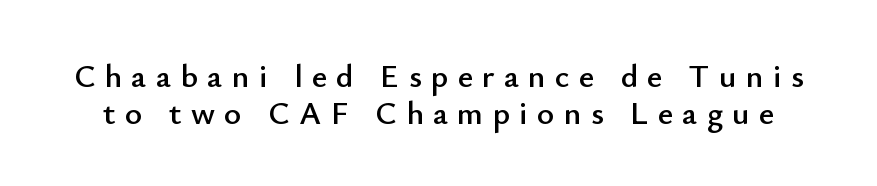
The image shows 33 px sans-serif type, upright; set tight line spacing (1.12x), unusually wide letter spacing (+0.28 em), not underlined; low stroke contrast and a small x-height.
